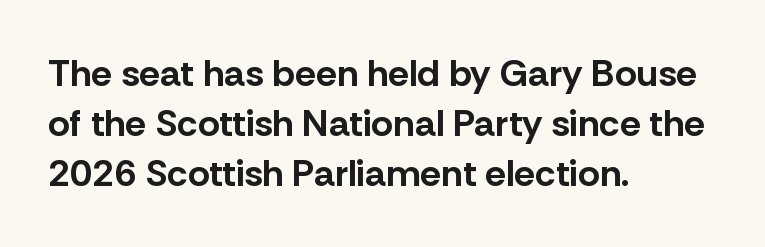
The typesetter chose a ragged-right arrangement here. Notice how descenders clear the ascenders below comfortably — that's standard leading. Rule under the text: the space is simply empty. Heavy-handed strokes throughout: this text is bold. The face used here is rendered with its standard letterfit.
